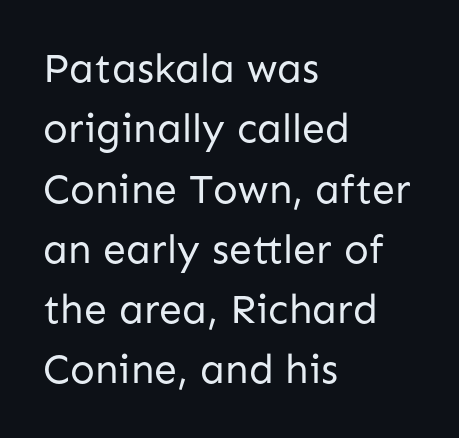
The image shows 41 px regular-weight sans-serif type, upright; set left-aligned, normal line spacing (1.47x), normal letter spacing, not underlined; low stroke contrast and a medium x-height.
